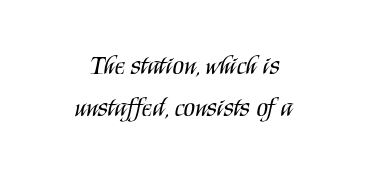
{"bold": "no", "underline": "no", "align": "center", "line_spacing": "normal", "line_spacing_ratio": 1.62, "letter_spacing": "normal", "letter_spacing_em": 0.0, "glyph_px": 26}
